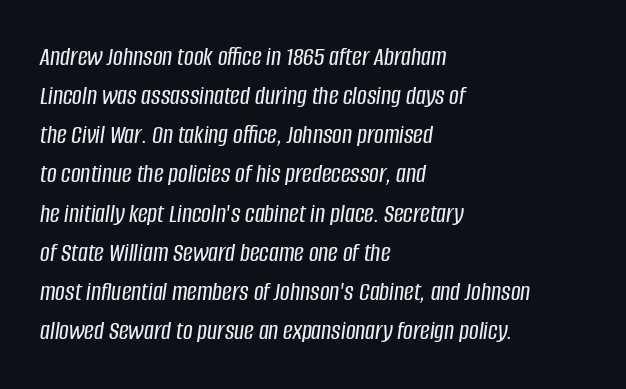
{"italic": "yes", "lean": "right", "slant_degrees": 8, "underline": "no", "align": "left", "line_spacing": "normal", "line_spacing_ratio": 1.45, "letter_spacing": "normal", "letter_spacing_em": 0.0, "glyph_px": 27}
